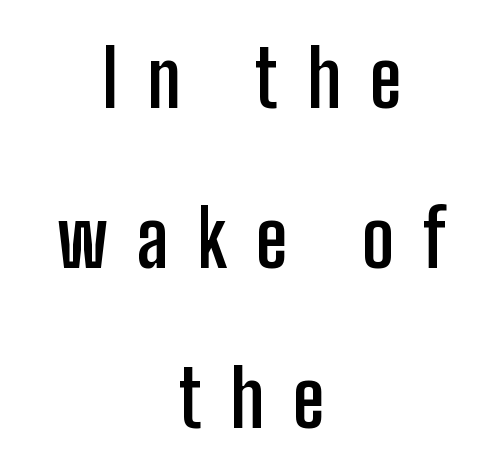
The image shows 78 px semibold, condensed sans-serif type, upright; set centered, loose line spacing (2.05x), unusually wide letter spacing (+0.37 em), not underlined; low stroke contrast and a medium x-height.
